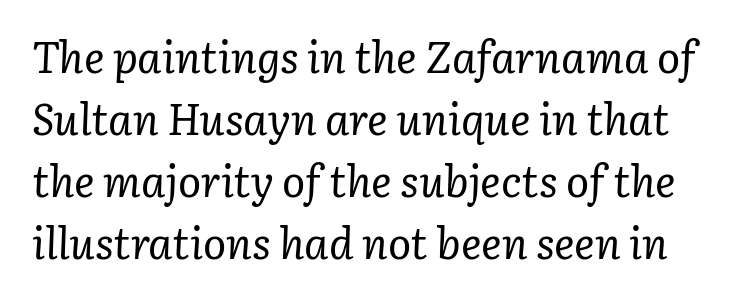
Q: Is the text bold? A: No.
Q: Is the text italic (slanted)? A: Yes, it leans right by about 3 degrees.
Q: Is the typeface a serif or a sans-serif typeface? A: Serif.
Q: Is the text underlined? A: No.
Q: Is the spacing between letters normal or unusually wide? A: Normal.
Q: Is the spacing between lines tight, normal or loose? A: Normal.
Q: Width (condensed, normal, or wide)? A: Normal.
Q: Stroke contrast? A: Low.
Q: x-height? A: Medium.
Q: Monospaced? A: No.
